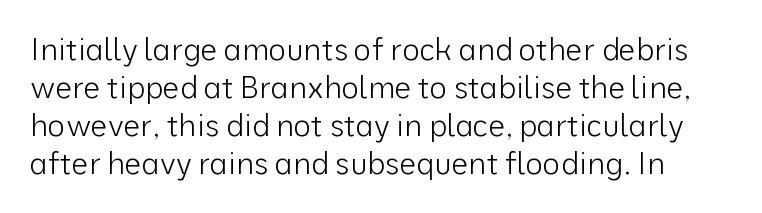
Unmarked baselines from the first word to the last. Ordinary non-slanted type is in use. Letters have the restrained weight of plain body copy at most. A normal amount of white space separates one row of letters from the next.
